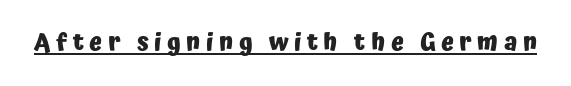
Tall strokes in this sample are plumb rather than angled. Heft: maximum for text — a bold. Glance below the letters and you will spot a drawn line. This rendering widens character spacing well past its baseline value.
